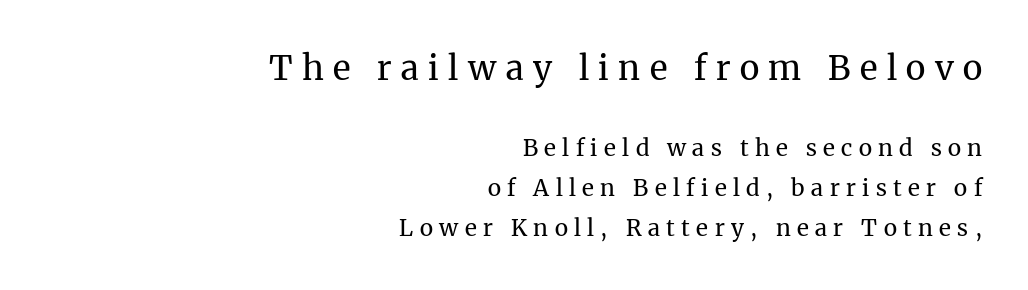
{"serif": "yes", "italic": "no", "bold": "no", "weight": "regular", "width": "normal", "stroke_contrast": "medium", "x_height": "medium", "monospaced": "no", "underline": "no", "align": "right", "line_spacing_ratio": 1.75, "letter_spacing": "wide", "letter_spacing_em": 0.28, "larger_block": "first", "size_ratio": 1.48, "glyph_px": 34}
